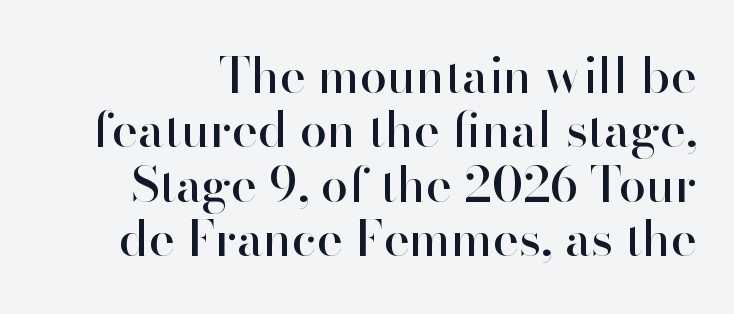
Rows of type sit shoulder to shoulder in the vertical direction. What stands out about the letter spacing? Nothing — it is the standard amount. Each row of text sits above clean, open space. This sample has the flowing, uneven cadence of proportional lettering.
